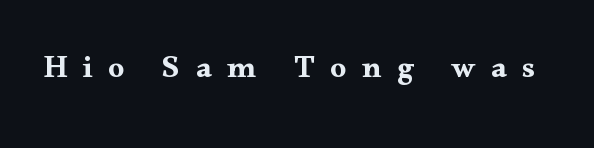
Designer's note — italics off, roman on. The tracking reads as deliberately expanded to a designer's eye. Font category for this specimen: serif. Each row of text sits above clean, open space. The rendering uses natural spacing where letterforms have individual widths.
